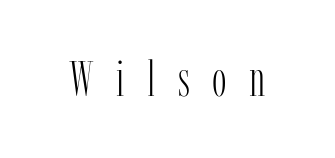
Display-style spreading of the glyphs; the letterfit is very open. This sample has the flowing, uneven cadence of proportional lettering. Think standard paragraph weight, or any step lighter than that. The lettering holds an erect, upright posture throughout. Check the space under the baseline: it is left empty. The letters carry serifs — small finishing strokes at the ends of their stems.
